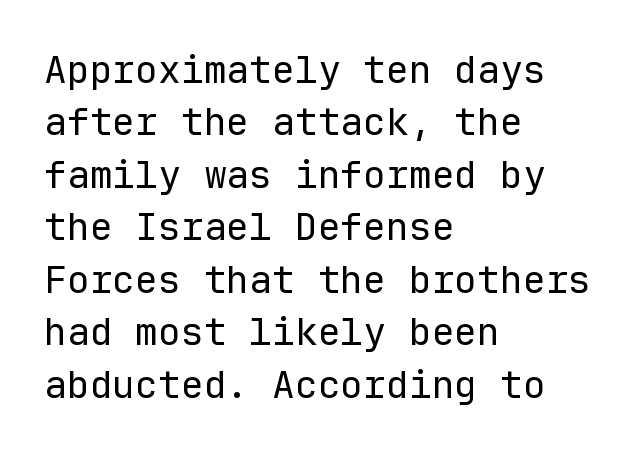
{"serif": "no", "italic": "no", "bold": "no", "weight": "regular", "width": "normal", "stroke_contrast": "low", "x_height": "medium", "monospaced": "yes", "underline": "no", "align": "left", "line_spacing": "normal", "line_spacing_ratio": 1.38, "letter_spacing": "normal", "letter_spacing_em": 0.0, "glyph_px": 38}
